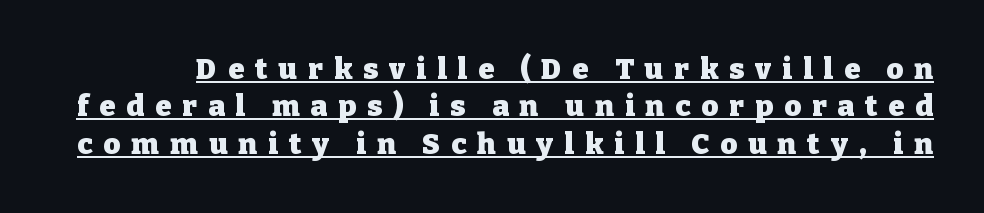
{"serif": "yes", "italic": "no", "bold": "yes", "weight": "heavy", "width": "normal", "stroke_contrast": "low", "x_height": "medium", "monospaced": "no", "underline": "yes", "line_spacing": "normal", "line_spacing_ratio": 1.29, "letter_spacing": "wide", "letter_spacing_em": 0.38, "glyph_px": 29}
